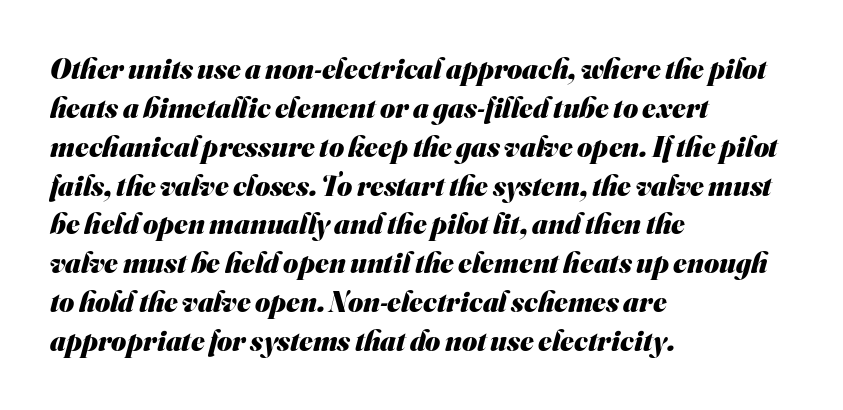
Its strokes are broad and dark, the hallmark of bold type. Regarding serifs, this sample does without them. Unmarked baselines from the first word to the last. Whoever set this chose a conventional vertical rhythm.
